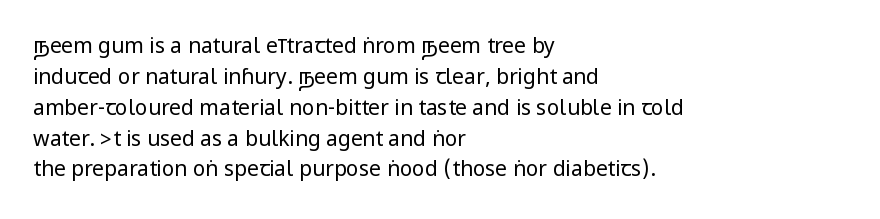
{"italic": "no", "bold": "no", "underline": "no", "align": "left", "line_spacing": "normal", "line_spacing_ratio": 1.47, "letter_spacing": "normal", "letter_spacing_em": 0.0, "glyph_px": 21}
